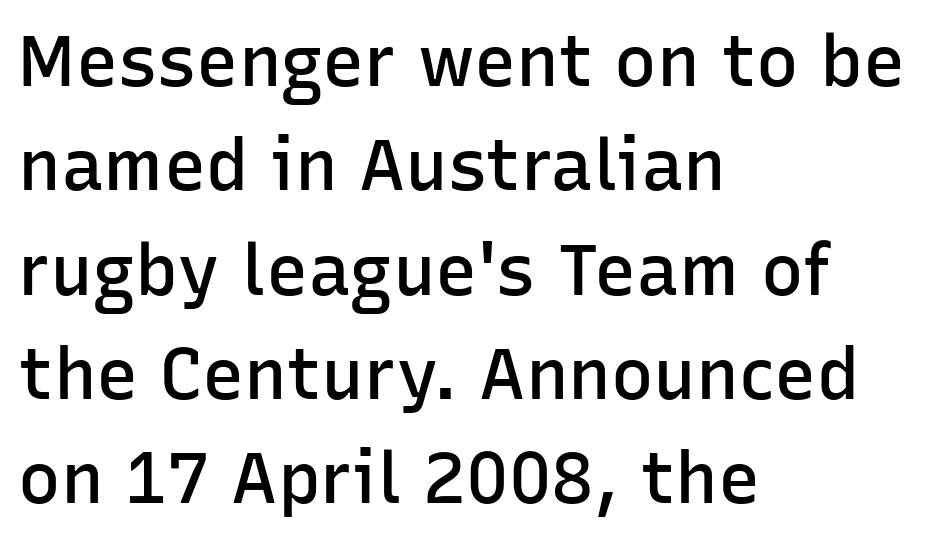
The image shows 71 px semibold sans-serif type, upright; set left-aligned, normal line spacing (1.47x), normal letter spacing, not underlined; low stroke contrast and a medium x-height.
